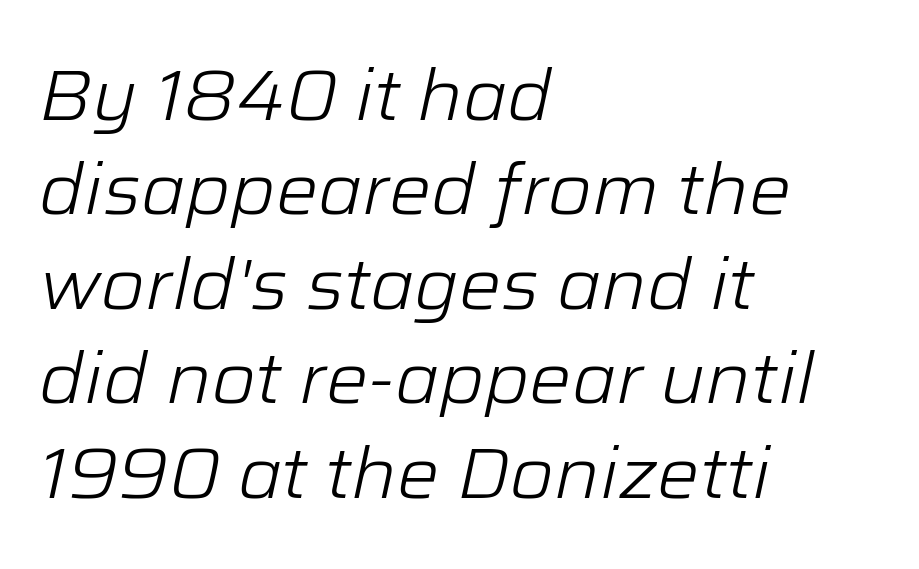
Q: Is the text bold? A: No.
Q: Is the text italic (slanted)? A: Yes, it leans right by about 12 degrees.
Q: Is the text underlined? A: No.
Q: How is the paragraph aligned? A: Left-aligned.
Q: Is the spacing between letters normal or unusually wide? A: Normal.
Q: Is the spacing between lines tight, normal or loose? A: Normal.
Q: Width (condensed, normal, or wide)? A: Normal.
Q: Stroke contrast? A: Low.
Q: x-height? A: Medium.
Q: Monospaced? A: No.
